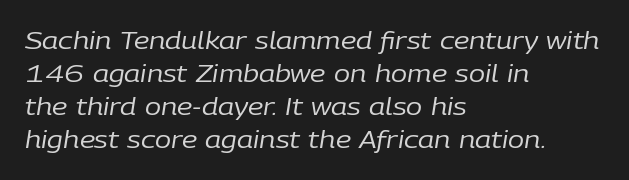
The image shows 24 px text type, italic (leaning right); set left-aligned, normal line spacing (1.38x), normal letter spacing, not underlined.
